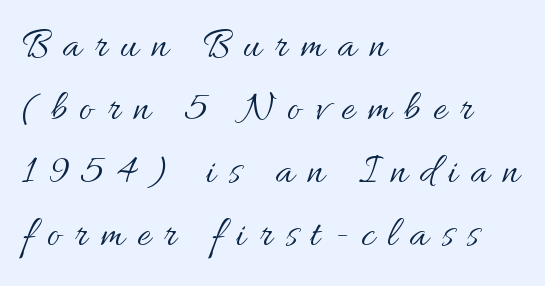
The face used here is proportionally spaced, like ordinary book or web type. What's the leading like? Ordinary, nothing unusual. Counters stay open thanks to moderate or lighter strokes.
